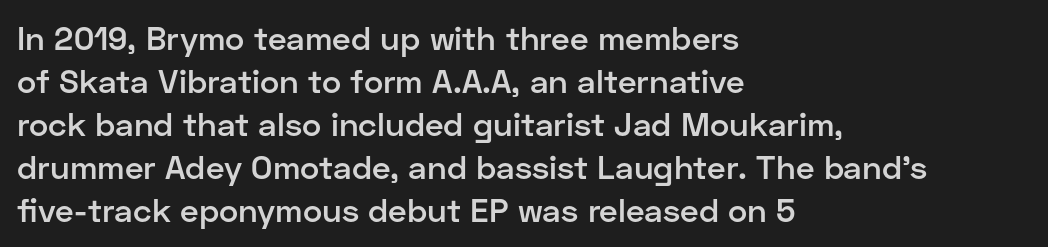
Q: Is the text bold? A: Semi-bold.
Q: Is the text italic (slanted)? A: No, it is upright.
Q: Is the typeface a serif or a sans-serif typeface? A: Sans-serif.
Q: Is the text underlined? A: No.
Q: How is the paragraph aligned? A: Left-aligned.
Q: Is the spacing between letters normal or unusually wide? A: Normal.
Q: Is the spacing between lines tight, normal or loose? A: Normal.
Q: Width (condensed, normal, or wide)? A: Normal.
Q: Stroke contrast? A: Low.
Q: x-height? A: Medium.
Q: Monospaced? A: No.
